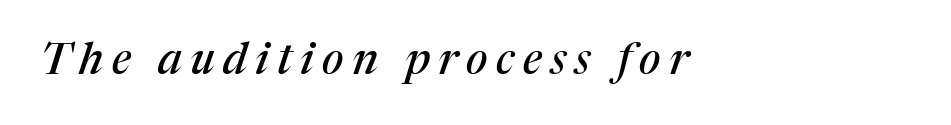
The type family on display is of the serif kind. There's an unmistakable incline to the writing here. Layout note: lines flush left. Is this a fixed-width face? No — the glyphs have proportional, varying widths. Lines of text with bare space underneath.
